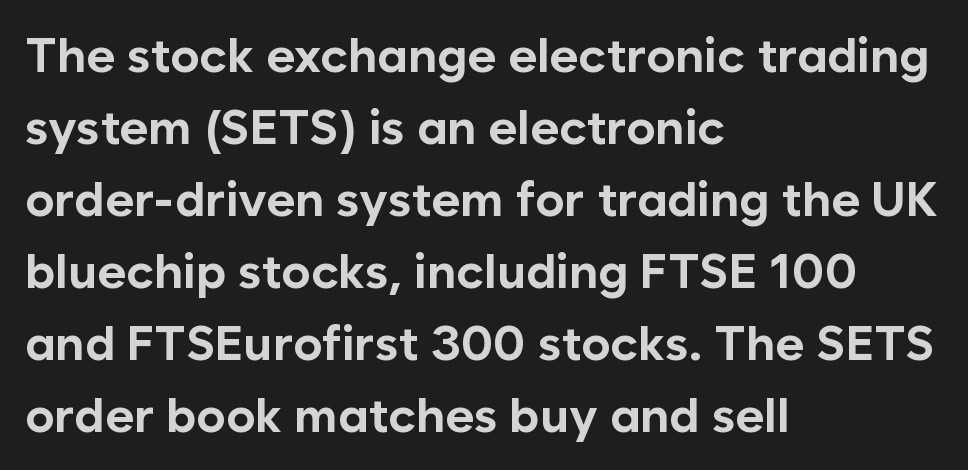
When letters stand straight like this, we call the style roman or upright. The rendering keeps characters at their native spacing. The space directly below the letters is spotless. A dark, heavy texture on the line: the type is bold. Note the varied advance widths — an 'i' is clearly narrower than an 'm'.
